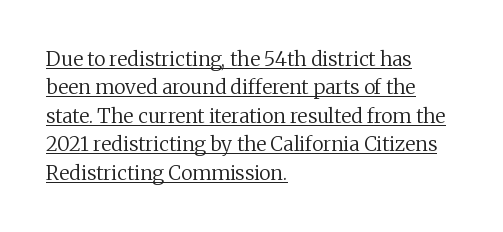
Q: Is the text bold? A: No.
Q: Is the text italic (slanted)? A: No, it is upright.
Q: Is the text underlined? A: Yes.
Q: How is the paragraph aligned? A: Left-aligned.
Q: Is the spacing between letters normal or unusually wide? A: Normal.
Q: Is the spacing between lines tight, normal or loose? A: Normal.
